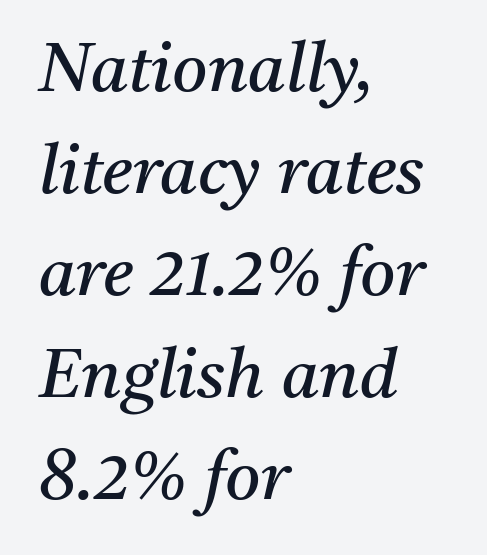
Honestly, there is no underline to notice here at all. Regular leading. The face used here has a pronounced slope to its letters. The letterforms sit at book weight or below. Are there feet on the stems? There are — it's a serif. Leftover space on each line is placed entirely after the last word.
